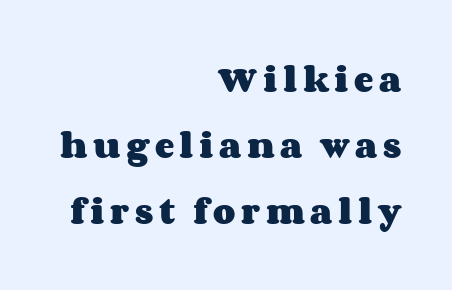
A roman cut, with each character standing at attention. Line endings align vertically; line beginnings do not. Any mark beneath the type? The region is blank. A full-strength bold gives these letters their thick strokes. Proportional: the letters do not fall into vertical columns. Leading: increased.
